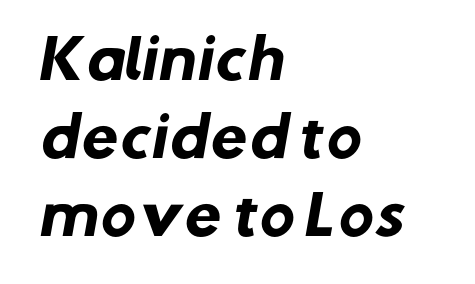
The image shows 53 px heavy sans-serif type; set left-aligned, normal line spacing (1.47x), normal letter spacing, not underlined; low stroke contrast and a medium x-height.
